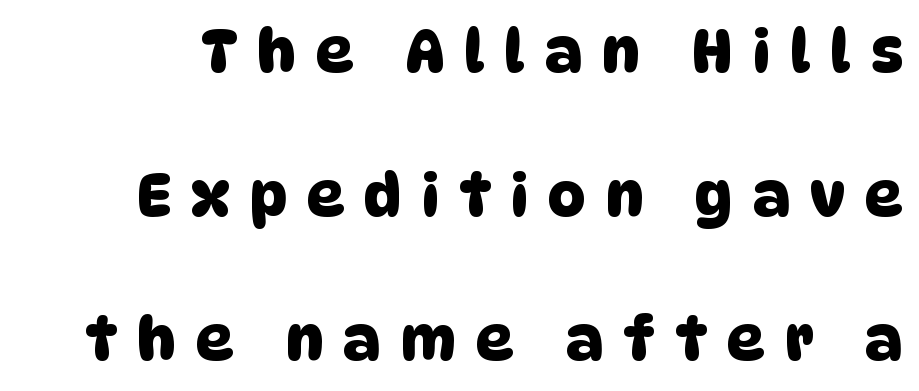
{"serif": "no", "width": "normal", "stroke_contrast": "low", "x_height": "large", "monospaced": "no", "underline": "no", "line_spacing": "loose", "line_spacing_ratio": 2.44, "letter_spacing": "wide", "letter_spacing_em": 0.34, "glyph_px": 59}
